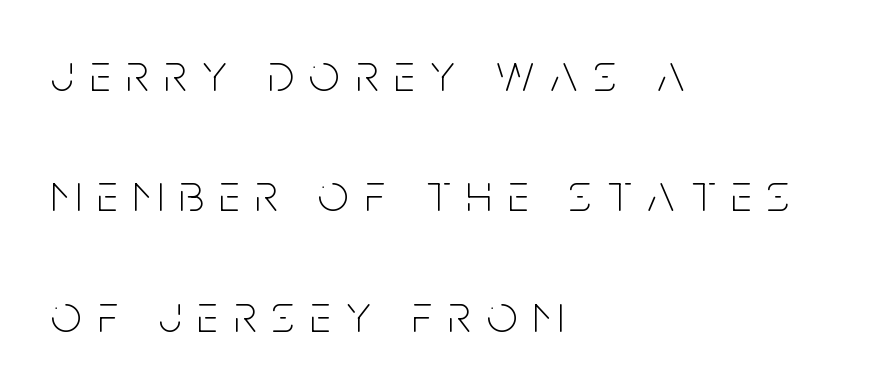
Q: Is the text bold? A: No.
Q: Is the text italic (slanted)? A: No, it is upright.
Q: Is the typeface a serif or a sans-serif typeface? A: Sans-serif.
Q: Is the text underlined? A: No.
Q: How is the paragraph aligned? A: Left-aligned.
Q: Is the spacing between letters normal or unusually wide? A: Unusually wide.
Q: Is the spacing between lines tight, normal or loose? A: Loose.
Q: Width (condensed, normal, or wide)? A: Condensed.
Q: Stroke contrast? A: Low.
Q: x-height? A: Large.
Q: Monospaced? A: No.
